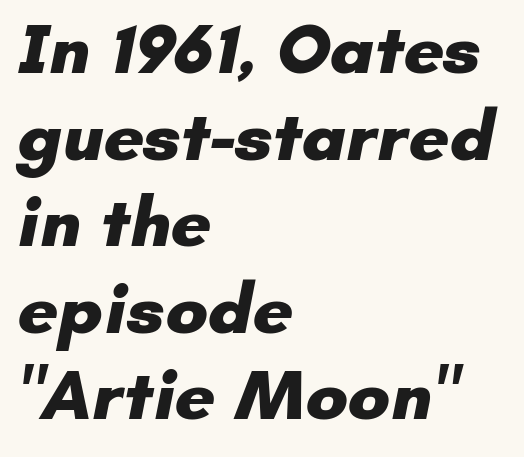
Q: Is the text bold? A: Yes.
Q: Is the typeface a serif or a sans-serif typeface? A: Sans-serif.
Q: Is the text underlined? A: No.
Q: How is the paragraph aligned? A: Left-aligned.
Q: Is the spacing between letters normal or unusually wide? A: Normal.
Q: Width (condensed, normal, or wide)? A: Normal.
Q: Stroke contrast? A: Low.
Q: x-height? A: Small.
Q: Monospaced? A: No.
